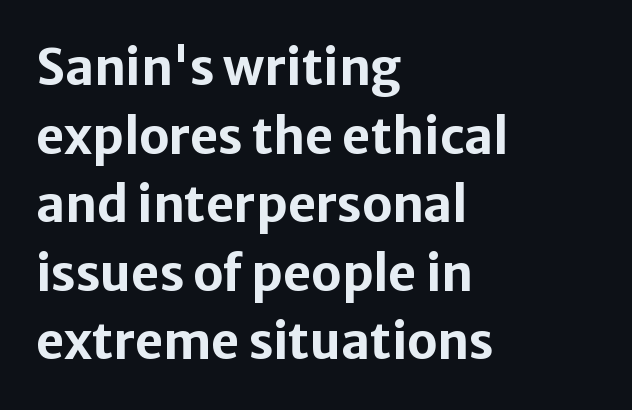
{"serif": "no", "italic": "no", "bold": "yes", "weight": "bold", "width": "normal", "stroke_contrast": "low", "x_height": "medium", "monospaced": "no", "underline": "no", "align": "left", "line_spacing": "normal", "line_spacing_ratio": 1.4, "letter_spacing": "normal", "letter_spacing_em": 0.0, "glyph_px": 49}
